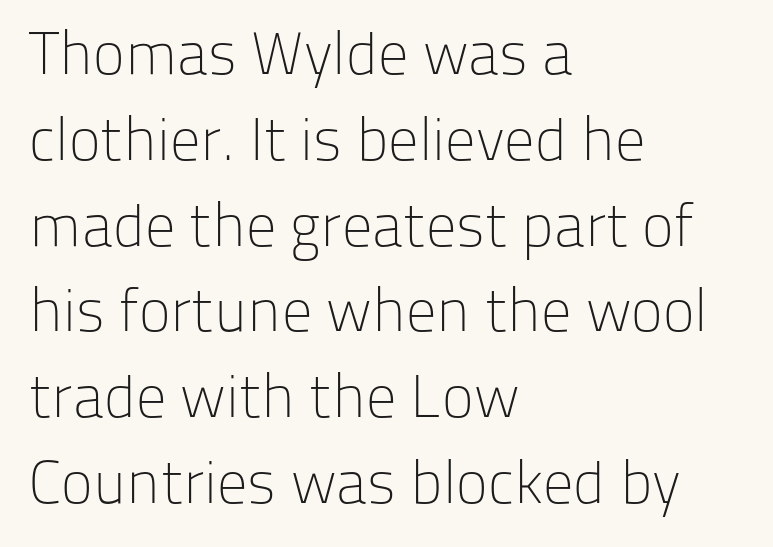
The image shows 60 px light sans-serif type, upright; set left-aligned, normal line spacing (1.43x), normal letter spacing, not underlined; low stroke contrast and a medium x-height.
